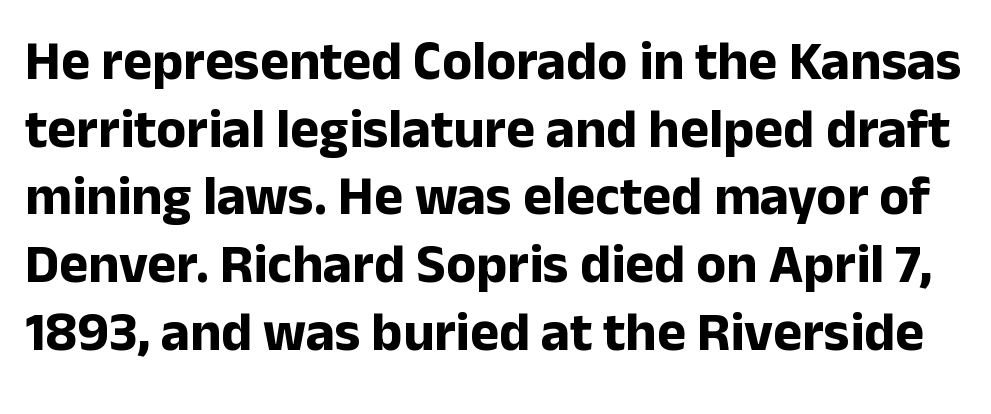
The image shows 55 px bold sans-serif type, upright; set line spacing 1.23x, normal letter spacing, not underlined; low stroke contrast and a medium x-height.
